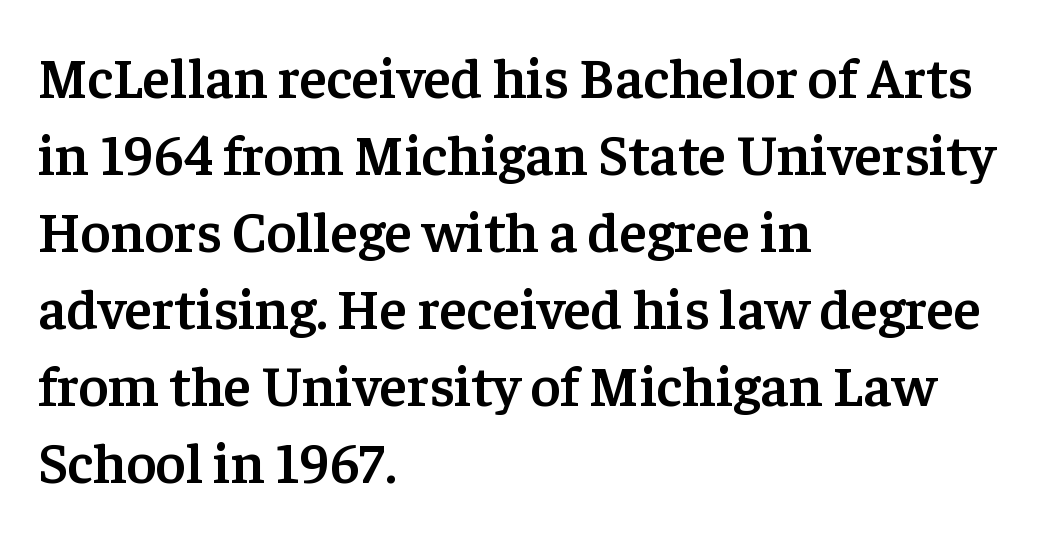
The ragged edge is on the right, which tells us the setting is flush left. Style check: upright. Examine the stroke ends and you'll spot serifs. The face used here is proportionally spaced, like ordinary book or web type. Students, this is semibold: more ink than regular, less than bold.
